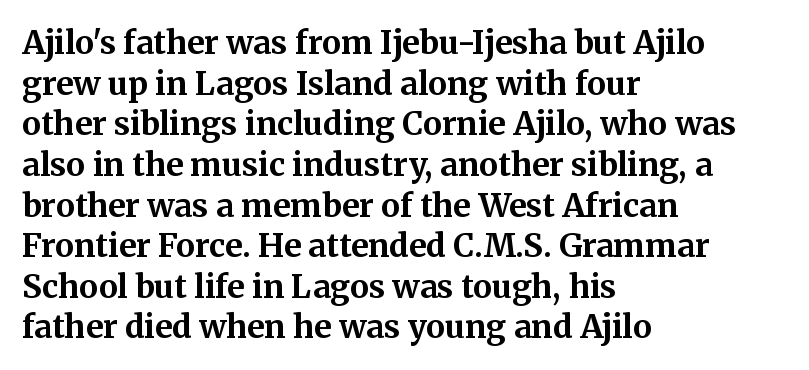
Type style note: has serifs. Caption: standard tracking, unaltered. Lines of text with bare space underneath. A normal amount of white space separates one row of letters from the next.
